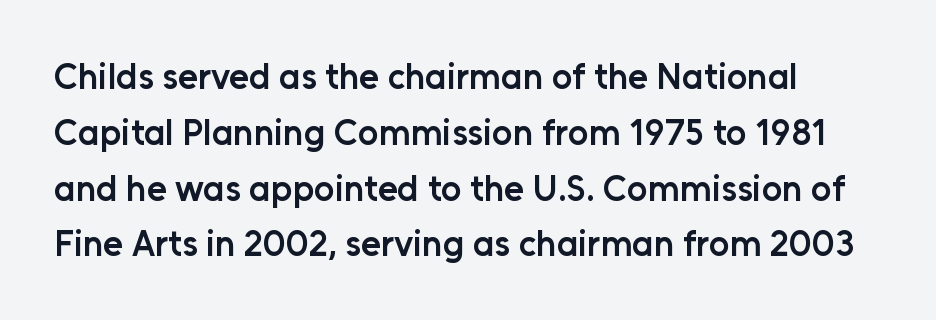
{"serif": "no", "italic": "no", "bold": "semi", "weight": "semibold", "width": "normal", "stroke_contrast": "low", "x_height": "medium", "monospaced": "no", "underline": "no", "align": "left", "line_spacing": "normal", "line_spacing_ratio": 1.55, "letter_spacing": "normal", "letter_spacing_em": 0.0, "glyph_px": 36}
